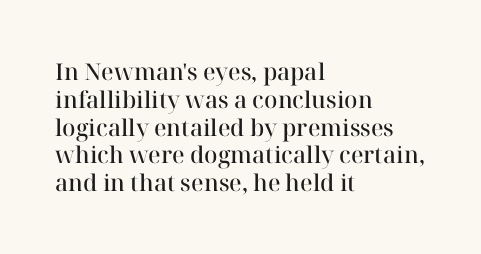
The letters stand straight up with perfectly vertical stems. Standard letterfit; no display-style spreading of the glyphs. Leftover space on each line is placed entirely after the last word. Look at the stroke-to-counter ratio: somewhat heavy, a semibold. Beneath every word, the page is bare.
